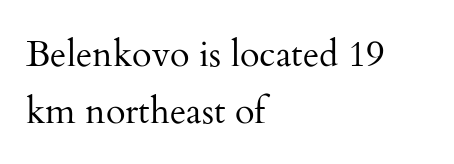
The image shows 36 px regular-weight serif type, upright; set left-aligned, normal line spacing (1.59x), normal letter spacing, not underlined; medium stroke contrast and a small x-height.
